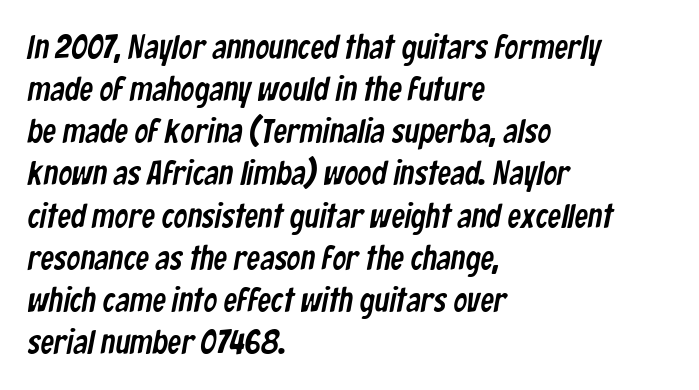
Q: Is the typeface a serif or a sans-serif typeface? A: Sans-serif.
Q: Is the text underlined? A: No.
Q: How is the paragraph aligned? A: Left-aligned.
Q: Is the spacing between letters normal or unusually wide? A: Normal.
Q: Width (condensed, normal, or wide)? A: Condensed.
Q: Stroke contrast? A: Low.
Q: x-height? A: Medium.
Q: Monospaced? A: No.
